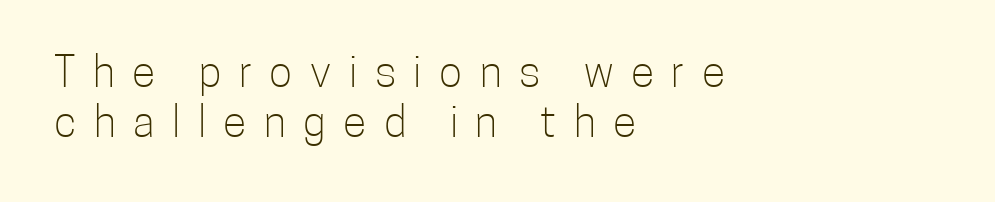
The image shows 43 px light, condensed sans-serif type, upright; set left-aligned, line spacing 1.16x, unusually wide letter spacing (+0.41 em), not underlined; low stroke contrast and a medium x-height.
